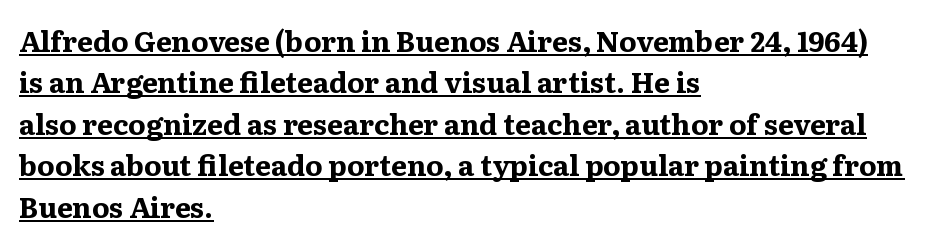
The image shows 28 px bold, wide serif type, upright; set left-aligned, normal line spacing (1.48x), normal letter spacing, underlined; medium stroke contrast and a medium x-height.
